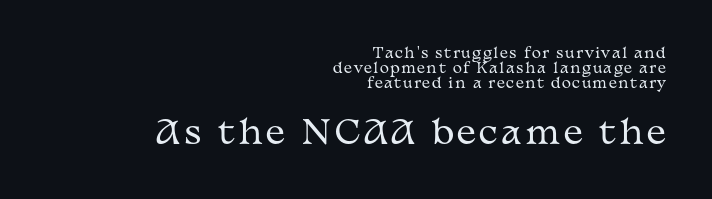
Q: Is the text bold? A: No.
Q: Is the text italic (slanted)? A: No, it is upright.
Q: Is the typeface a serif or a sans-serif typeface? A: Serif.
Q: Is the text underlined? A: No.
Q: How is the paragraph aligned? A: Right-aligned.
Q: Is the spacing between lines tight, normal or loose? A: Tight.
Q: Which block of text is set in a larger size, the first (top) or the second (bottom)? A: The second (bottom) one.
Q: Width (condensed, normal, or wide)? A: Wide.
Q: Stroke contrast? A: Medium.
Q: x-height? A: Medium.
Q: Monospaced? A: No.
